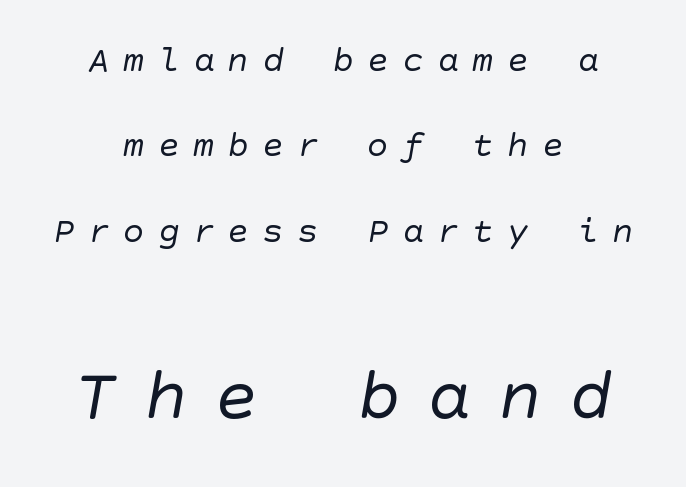
Q: Is the text bold? A: No.
Q: Is the typeface a serif or a sans-serif typeface? A: Sans-serif.
Q: Is the text underlined? A: No.
Q: How is the paragraph aligned? A: Centered.
Q: Is the spacing between letters normal or unusually wide? A: Unusually wide.
Q: Is the spacing between lines tight, normal or loose? A: Loose.
Q: Which block of text is set in a larger size, the first (top) or the second (bottom)? A: The second (bottom) one.
Q: Width (condensed, normal, or wide)? A: Normal.
Q: Stroke contrast? A: Low.
Q: x-height? A: Large.
